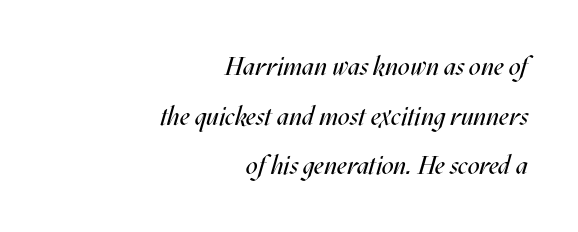
{"italic": "yes", "lean": "right", "slant_degrees": 17, "bold": "no", "underline": "no", "align": "right", "line_spacing": "loose", "line_spacing_ratio": 1.91, "letter_spacing": "normal", "letter_spacing_em": 0.0, "glyph_px": 26}
